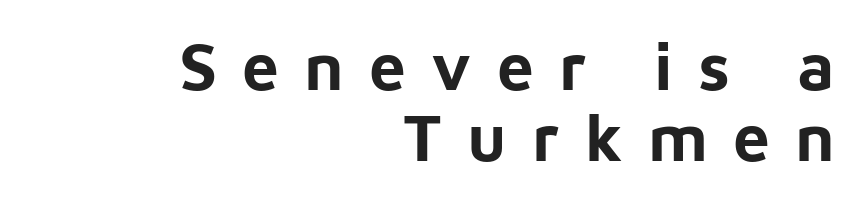
The image shows 66 px bold sans-serif type, upright; set right-aligned, tight line spacing (1.07x), unusually wide letter spacing (+0.38 em), not underlined; low stroke contrast and a medium x-height.
